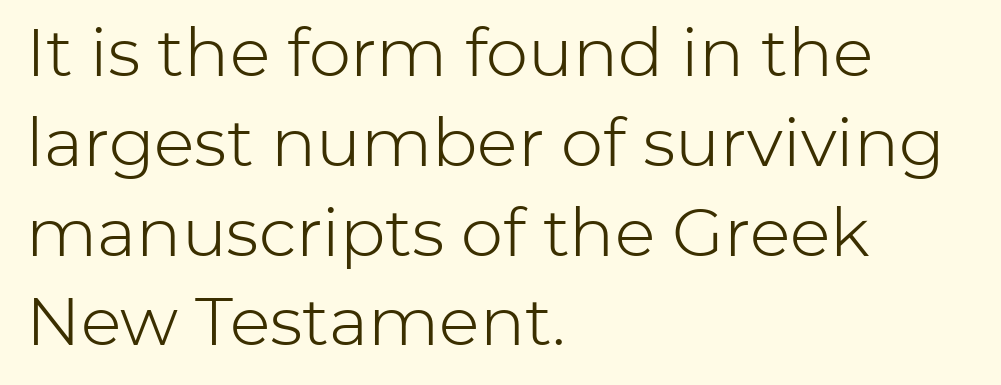
The image shows 67 px light sans-serif type, upright; set left-aligned, normal line spacing (1.34x), normal letter spacing, not underlined; low stroke contrast and a medium x-height.
